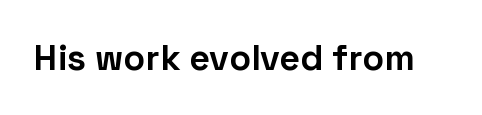
This sample uses plain, unmodified letter spacing. Examine the stroke ends and you'll find no serifs. Spacing verdict: proportional, widths tailored to each character. The specimen reads as upright at a glance.
